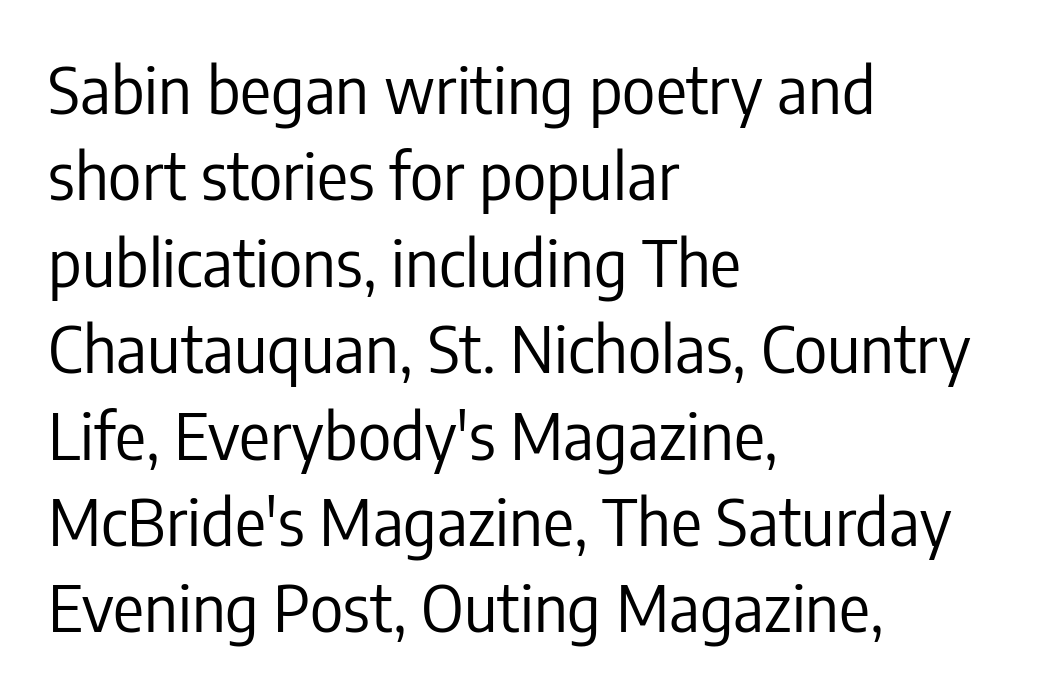
The image shows 64 px regular-weight, condensed sans-serif type, upright; set left-aligned, normal line spacing (1.35x), normal letter spacing, not underlined; low stroke contrast and a medium x-height.
